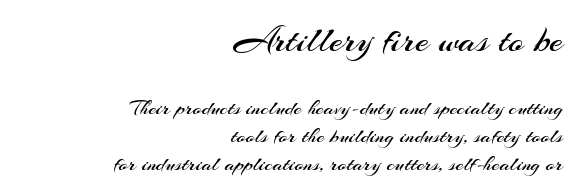
The strip under each line holds only bare page. Each stroke keeps to a modest, everyday thickness or less. Leading matches the norm, producing a regular column.
